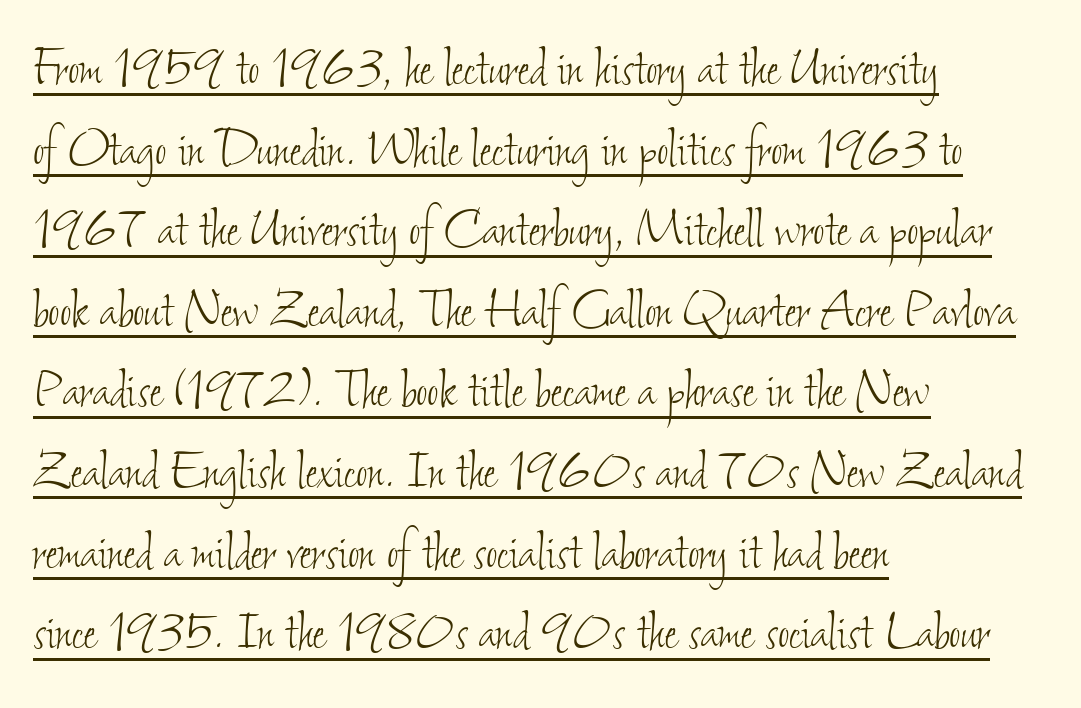
The image shows 62 px thin, condensed type; set left-aligned, normal line spacing (1.3x), normal letter spacing, underlined; low stroke contrast and a small x-height.
